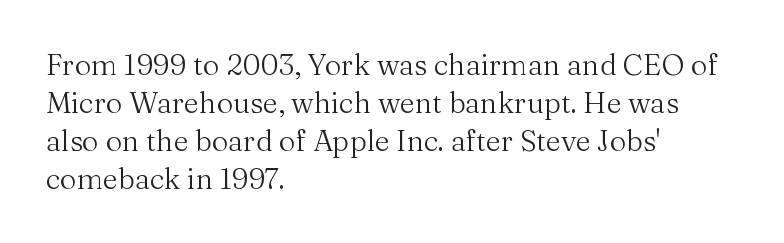
{"serif": "yes", "italic": "no", "bold": "no", "weight": "regular", "width": "normal", "stroke_contrast": "medium", "x_height": "medium", "monospaced": "no", "underline": "no", "align": "left", "line_spacing": "normal", "line_spacing_ratio": 1.31, "letter_spacing": "normal", "letter_spacing_em": 0.0, "glyph_px": 29}
